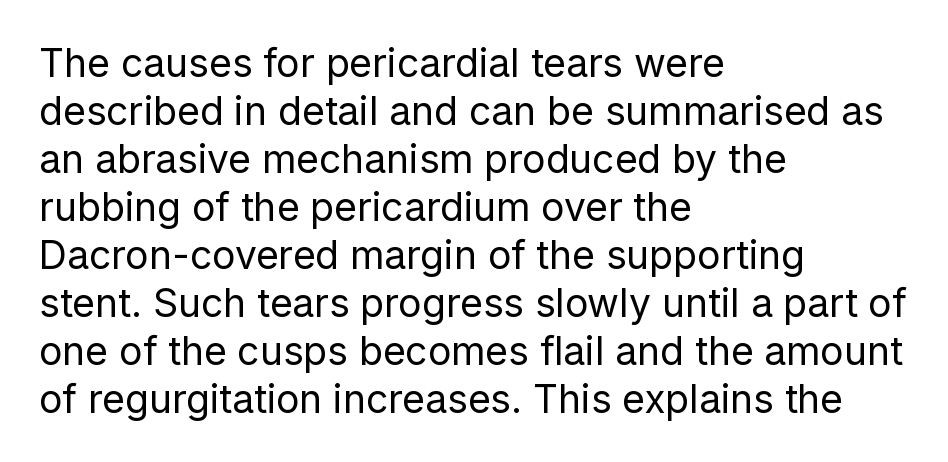
Q: Is the text bold? A: No.
Q: Is the text italic (slanted)? A: No, it is upright.
Q: Is the typeface a serif or a sans-serif typeface? A: Sans-serif.
Q: Is the text underlined? A: No.
Q: How is the paragraph aligned? A: Left-aligned.
Q: Is the spacing between letters normal or unusually wide? A: Normal.
Q: Width (condensed, normal, or wide)? A: Normal.
Q: Stroke contrast? A: Low.
Q: x-height? A: Medium.
Q: Monospaced? A: No.
